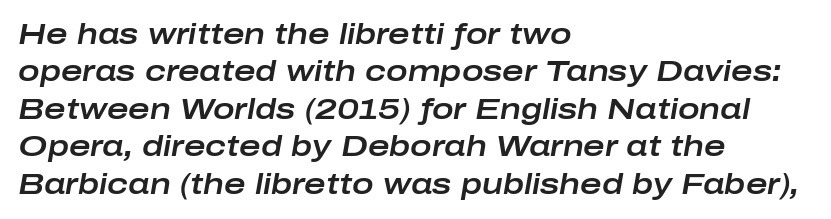
The image shows 29 px wide type, italic (leaning right); set left-aligned, normal line spacing (1.29x), normal letter spacing, not underlined; low stroke contrast and a medium x-height.
